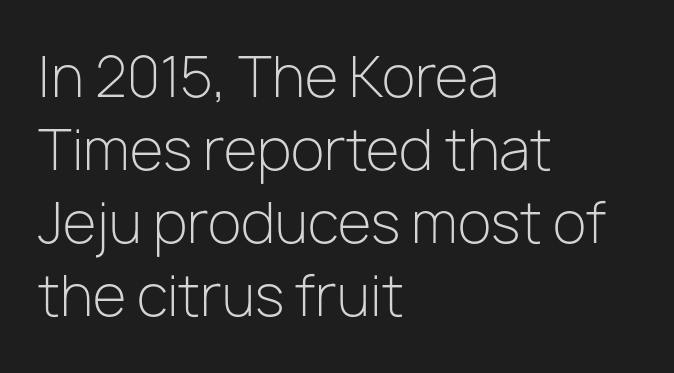
The image shows 55 px light sans-serif type, upright; set left-aligned, normal line spacing (1.33x), normal letter spacing, not underlined; low stroke contrast and a medium x-height.
